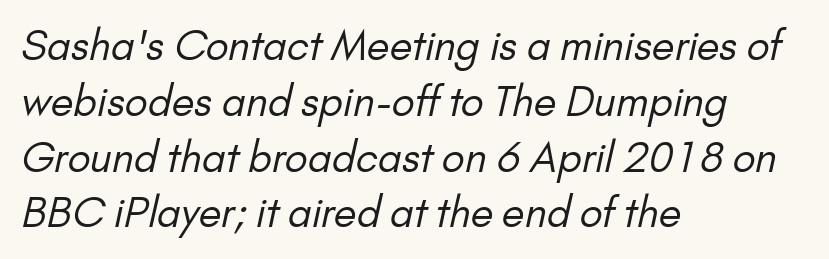
The image shows 41 px regular-weight sans-serif type; set left-aligned, normal line spacing (1.36x), normal letter spacing, not underlined; low stroke contrast and a small x-height.
